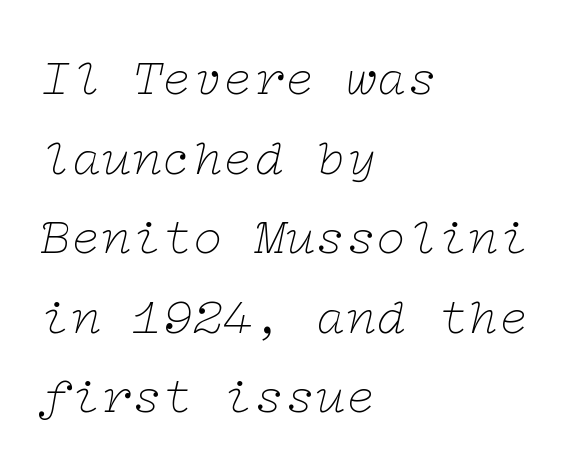
Q: Is the text bold? A: No.
Q: Is the text italic (slanted)? A: Yes, it leans right by about 12 degrees.
Q: Is the typeface a serif or a sans-serif typeface? A: Serif.
Q: Is the text underlined? A: No.
Q: How is the paragraph aligned? A: Left-aligned.
Q: Is the spacing between letters normal or unusually wide? A: Normal.
Q: Is the spacing between lines tight, normal or loose? A: Normal.
Q: Width (condensed, normal, or wide)? A: Wide.
Q: Stroke contrast? A: Low.
Q: x-height? A: Medium.
